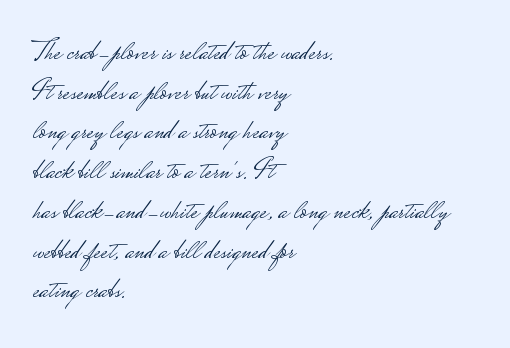
The image shows 29 px light, wide sans-serif type; set left-aligned, normal line spacing (1.37x), normal letter spacing, not underlined; low stroke contrast.
